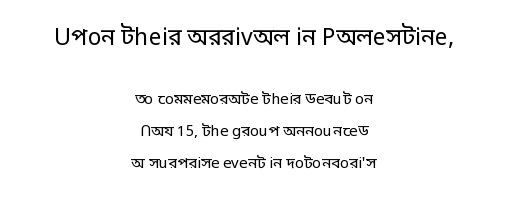
This rendering features lettering with no underline. The first block has been scaled up relative to the second. The font sits on the lighter half of the weight spectrum, regular included. Does the copy run flush right? No — it is centered line by line. This sample uses plain, unmodified letter spacing.
